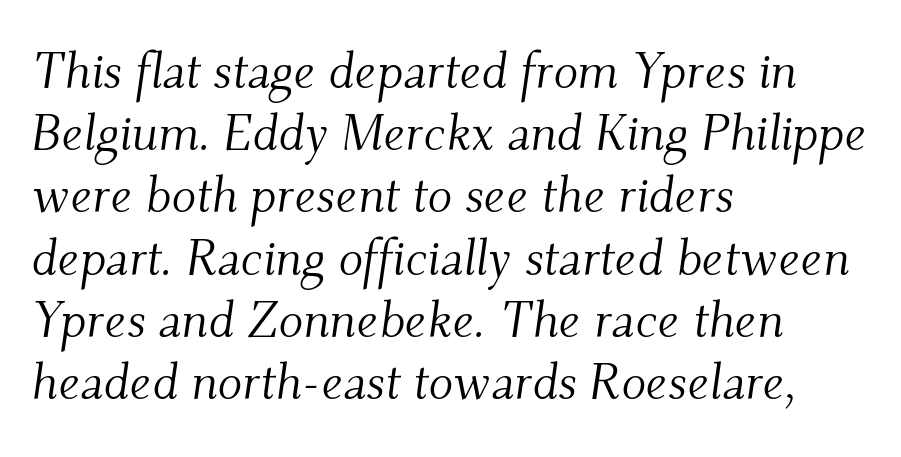
{"serif": "yes", "italic": "yes", "lean": "right", "slant_degrees": 9, "bold": "no", "weight": "light", "width": "normal", "stroke_contrast": "medium", "x_height": "small", "monospaced": "no", "underline": "no", "align": "left", "line_spacing_ratio": 1.22, "letter_spacing": "normal", "letter_spacing_em": 0.0, "glyph_px": 51}
